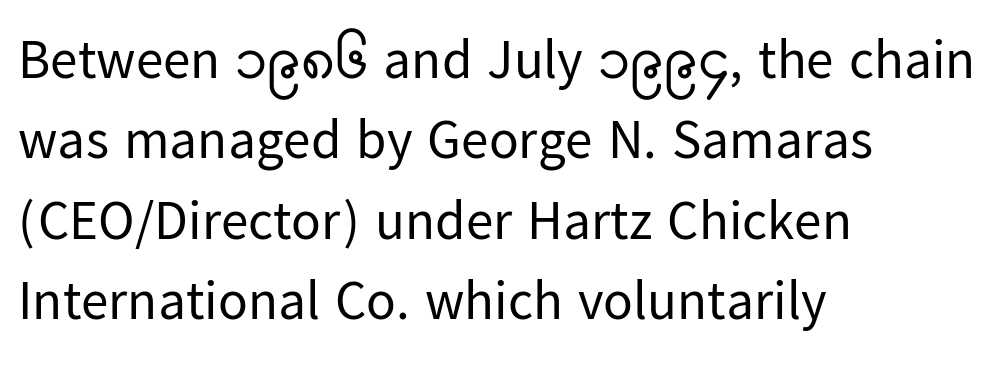
Q: Is the text bold? A: No.
Q: Is the text italic (slanted)? A: No, it is upright.
Q: Is the typeface a serif or a sans-serif typeface? A: Sans-serif.
Q: Is the text underlined? A: No.
Q: How is the paragraph aligned? A: Left-aligned.
Q: Is the spacing between letters normal or unusually wide? A: Normal.
Q: Is the spacing between lines tight, normal or loose? A: Normal.
Q: Width (condensed, normal, or wide)? A: Normal.
Q: Stroke contrast? A: Low.
Q: x-height? A: Medium.
Q: Monospaced? A: No.
